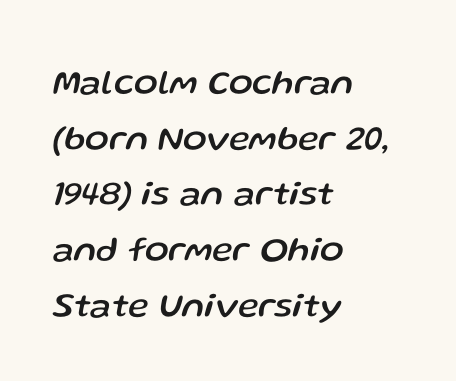
Q: Is the text italic (slanted)? A: Yes, it leans right by about 13 degrees.
Q: Is the text underlined? A: No.
Q: How is the paragraph aligned? A: Left-aligned.
Q: Is the spacing between letters normal or unusually wide? A: Normal.
Q: Is the spacing between lines tight, normal or loose? A: Normal.
Q: Width (condensed, normal, or wide)? A: Normal.
Q: Stroke contrast? A: Low.
Q: x-height? A: Medium.
Q: Monospaced? A: No.
